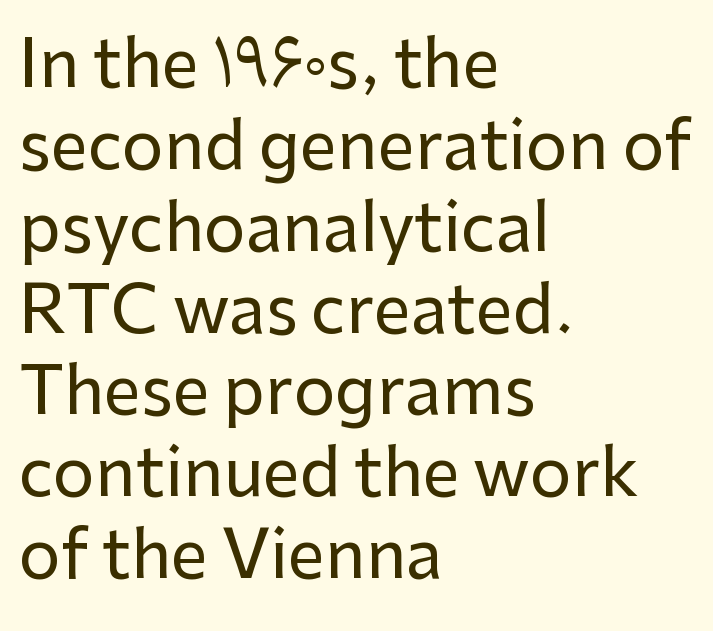
Q: Is the text italic (slanted)? A: No, it is upright.
Q: Is the typeface a serif or a sans-serif typeface? A: Sans-serif.
Q: Is the text underlined? A: No.
Q: How is the paragraph aligned? A: Left-aligned.
Q: Is the spacing between letters normal or unusually wide? A: Normal.
Q: Width (condensed, normal, or wide)? A: Normal.
Q: Stroke contrast? A: Low.
Q: x-height? A: Medium.
Q: Monospaced? A: No.
